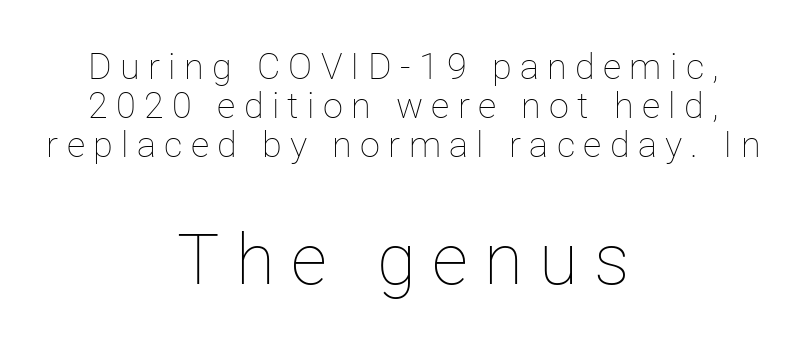
The image shows 71 px thin type, upright; set centered, tight line spacing (1.08x), unusually wide letter spacing (+0.23 em), not underlined; the second (bottom) block is 1.97x larger; low stroke contrast and a medium x-height.
